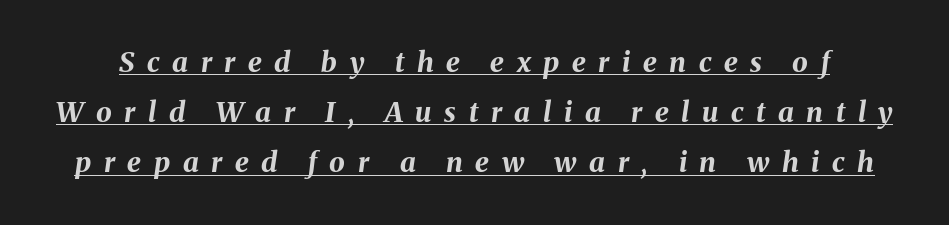
The image shows 28 px bold type, italic (leaning right); set line spacing 1.79x, unusually wide letter spacing (+0.45 em), underlined; medium stroke contrast and a medium x-height.
